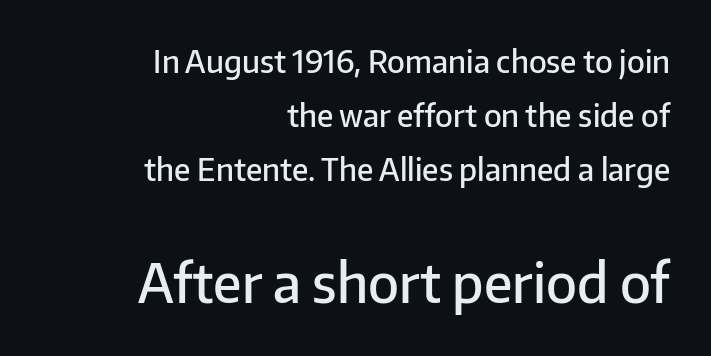
The image shows 54 px semibold sans-serif type, upright; set right-aligned, line spacing 1.75x, normal letter spacing, not underlined; the second (bottom) block is 1.74x larger; low stroke contrast and a medium x-height.
